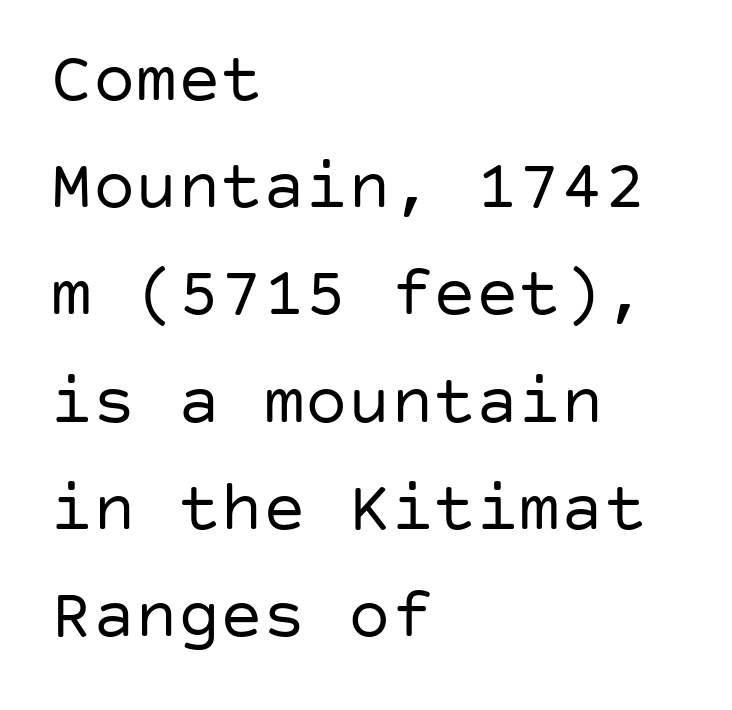
The image shows 71 px regular-weight sans-serif type, upright; set left-aligned, normal line spacing (1.51x), normal letter spacing, not underlined; low stroke contrast and a large x-height.
